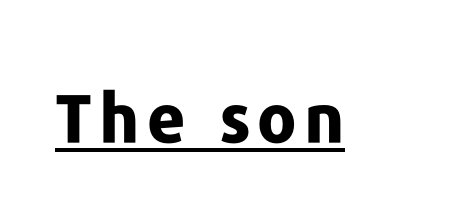
The image shows 67 px bold sans-serif type, upright; set underlined; low stroke contrast and a medium x-height.
